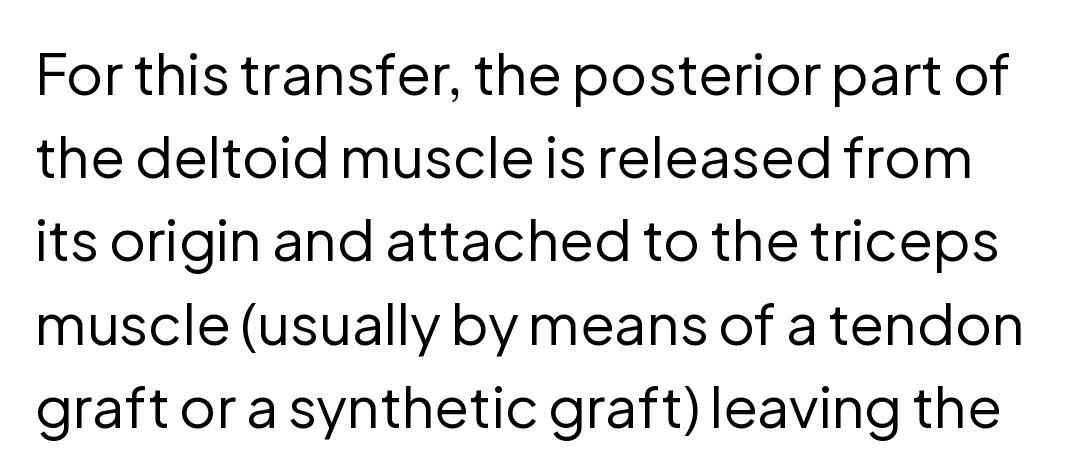
Q: Is the text bold? A: No.
Q: Is the text italic (slanted)? A: No, it is upright.
Q: Is the typeface a serif or a sans-serif typeface? A: Sans-serif.
Q: Is the text underlined? A: No.
Q: Is the spacing between letters normal or unusually wide? A: Normal.
Q: Is the spacing between lines tight, normal or loose? A: Normal.
Q: Width (condensed, normal, or wide)? A: Normal.
Q: Stroke contrast? A: Low.
Q: x-height? A: Medium.
Q: Monospaced? A: No.
